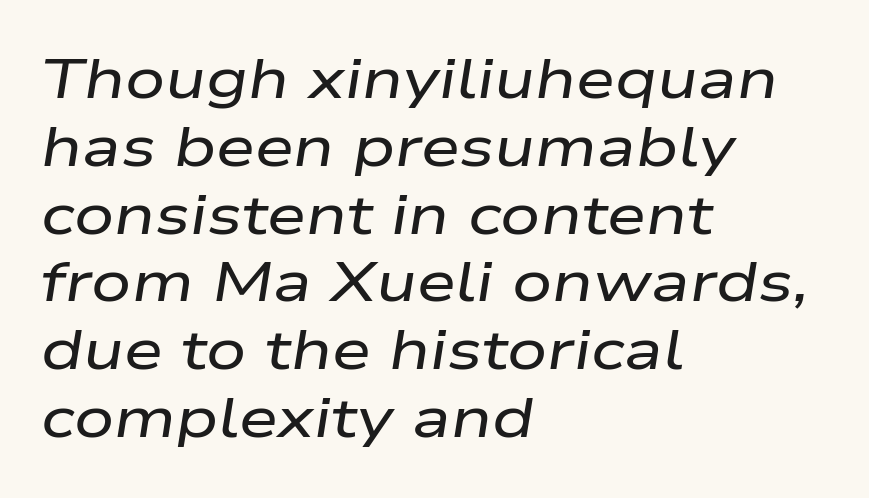
Q: Is the text italic (slanted)? A: Yes, it leans right by about 9 degrees.
Q: Is the text underlined? A: No.
Q: How is the paragraph aligned? A: Left-aligned.
Q: Is the spacing between letters normal or unusually wide? A: Normal.
Q: Width (condensed, normal, or wide)? A: Wide.
Q: Stroke contrast? A: Low.
Q: x-height? A: Medium.
Q: Monospaced? A: No.
